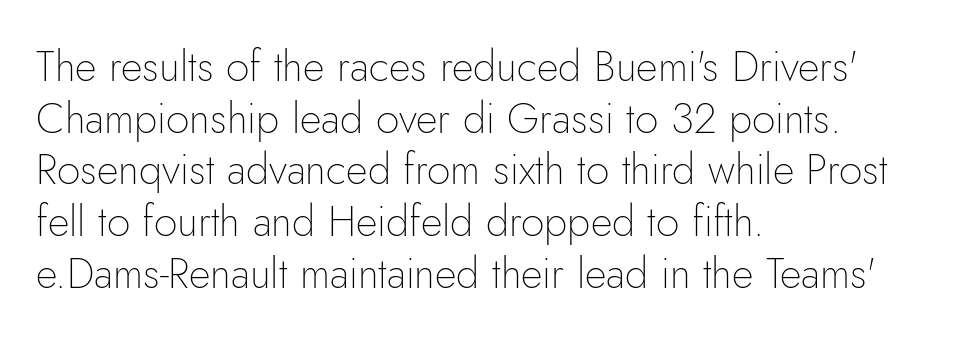
Q: Is the text bold? A: No.
Q: Is the text italic (slanted)? A: No, it is upright.
Q: Is the typeface a serif or a sans-serif typeface? A: Sans-serif.
Q: Is the text underlined? A: No.
Q: How is the paragraph aligned? A: Left-aligned.
Q: Is the spacing between letters normal or unusually wide? A: Normal.
Q: Width (condensed, normal, or wide)? A: Normal.
Q: Stroke contrast? A: Low.
Q: x-height? A: Small.
Q: Monospaced? A: No.
